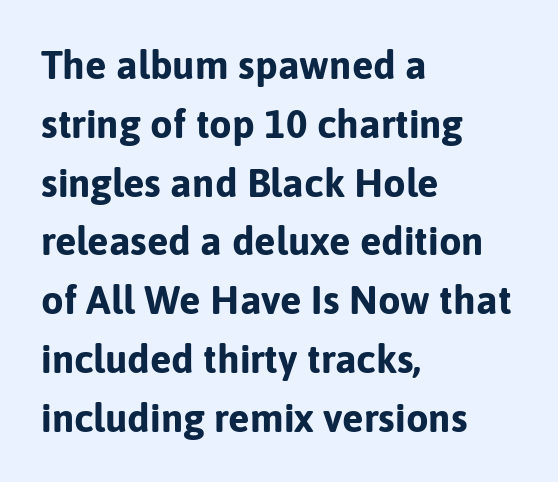
The face used here is proportionally spaced, like ordinary book or web type. The passage shown is emphatically bold. Decoration check: the copy has no underline. Stroke terminals: plain, sans-serif.
